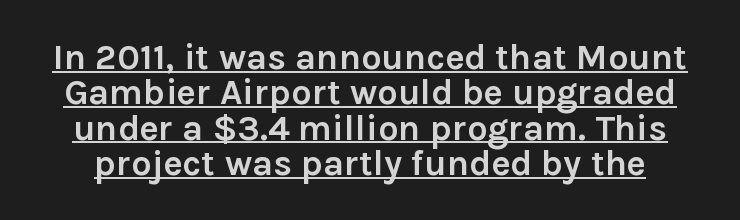
The image shows 36 px semibold sans-serif type, upright; set tight line spacing (0.98x), normal letter spacing, underlined; a medium x-height.
